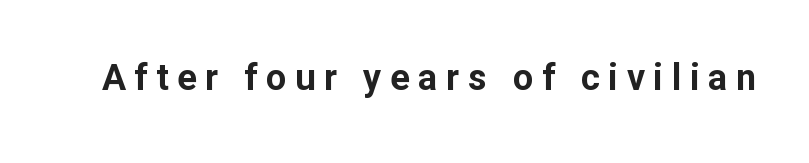
The image shows 36 px bold sans-serif type, upright; set unusually wide letter spacing (+0.24 em), not underlined; low stroke contrast and a medium x-height.
